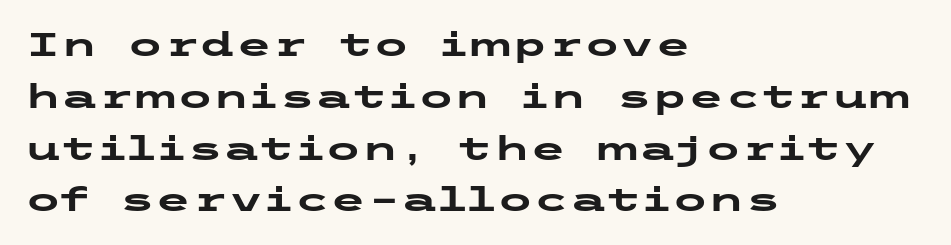
Q: Is the text bold? A: Yes.
Q: Is the text italic (slanted)? A: No, it is upright.
Q: Is the typeface a serif or a sans-serif typeface? A: Sans-serif.
Q: Is the text underlined? A: No.
Q: How is the paragraph aligned? A: Left-aligned.
Q: Is the spacing between letters normal or unusually wide? A: Normal.
Q: Is the spacing between lines tight, normal or loose? A: Normal.
Q: Width (condensed, normal, or wide)? A: Wide.
Q: Stroke contrast? A: Low.
Q: x-height? A: Medium.
